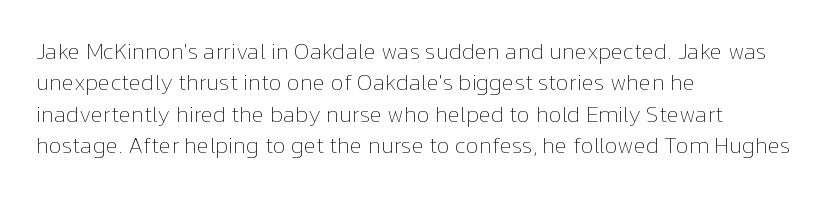
{"italic": "no", "bold": "no", "underline": "no", "align": "left", "line_spacing": "normal", "line_spacing_ratio": 1.36, "letter_spacing": "normal", "letter_spacing_em": 0.0, "glyph_px": 23}
